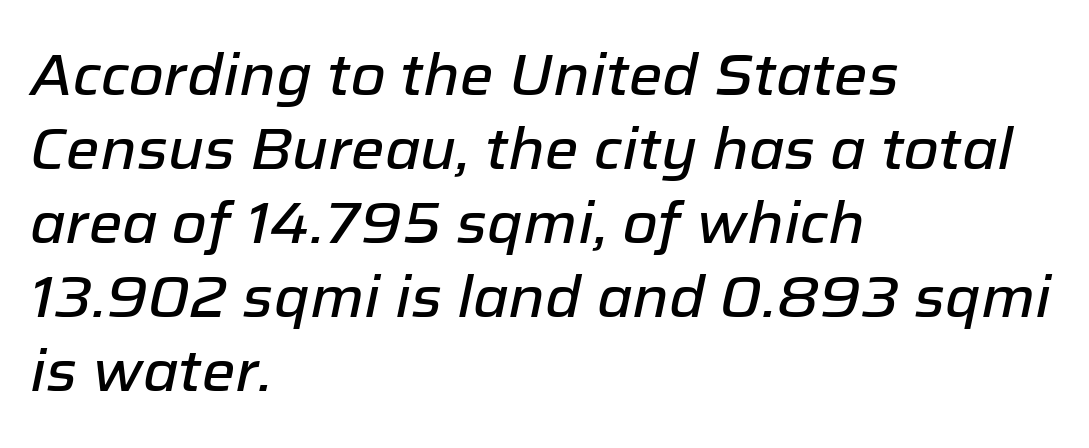
Q: Is the text italic (slanted)? A: Yes, it leans right by about 12 degrees.
Q: Is the text underlined? A: No.
Q: How is the paragraph aligned? A: Left-aligned.
Q: Is the spacing between letters normal or unusually wide? A: Normal.
Q: Is the spacing between lines tight, normal or loose? A: Normal.
Q: Width (condensed, normal, or wide)? A: Normal.
Q: Stroke contrast? A: Low.
Q: x-height? A: Medium.
Q: Monospaced? A: No.
